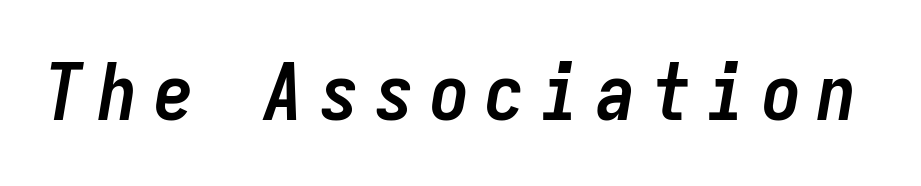
The image shows 79 px semibold, condensed type, italic (leaning right), monospaced; set unusually wide letter spacing (+0.2 em), not underlined; low stroke contrast and a medium x-height.
